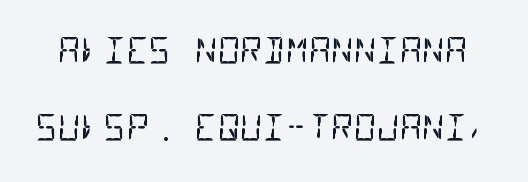
Q: Is the text bold? A: No.
Q: Is the typeface a serif or a sans-serif typeface? A: Sans-serif.
Q: Is the text underlined? A: No.
Q: Is the spacing between letters normal or unusually wide? A: Normal.
Q: Is the spacing between lines tight, normal or loose? A: Loose.
Q: Width (condensed, normal, or wide)? A: Condensed.
Q: Stroke contrast? A: Low.
Q: x-height? A: Large.
Q: Monospaced? A: Yes.
